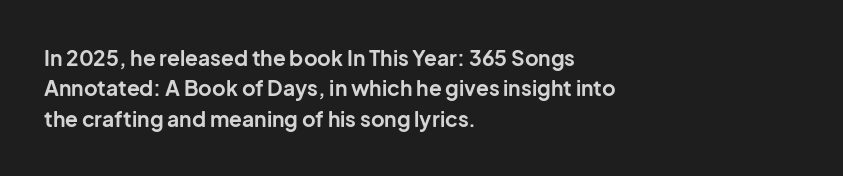
The image shows 21 px bold type, upright; set left-aligned, normal line spacing (1.45x), normal letter spacing, not underlined.
